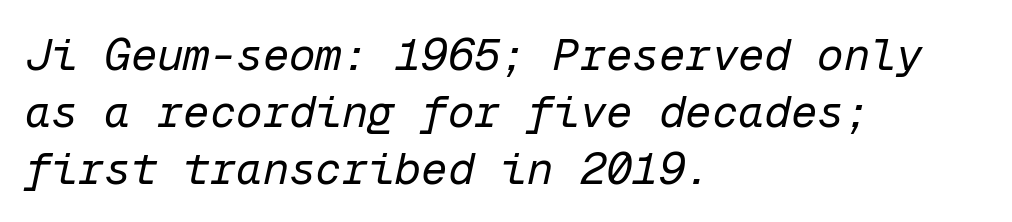
An italicized treatment has been applied to the whole sample. Unmarked baselines from the first word to the last. Ink coverage per letter is moderate at most. This sample is left-justified, so line endings fall wherever the words run out. Rows of type keep a routine distance in the vertical direction.
